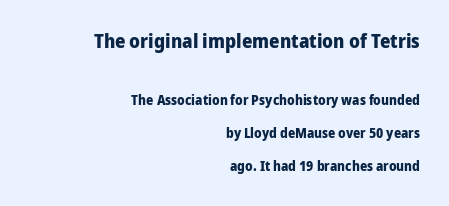
{"italic": "no", "bold": "yes", "underline": "no", "align": "right", "line_spacing": "loose", "line_spacing_ratio": 2.35, "letter_spacing": "normal", "letter_spacing_em": 0.0, "larger_block": "first", "size_ratio": 1.43, "glyph_px": 20}
